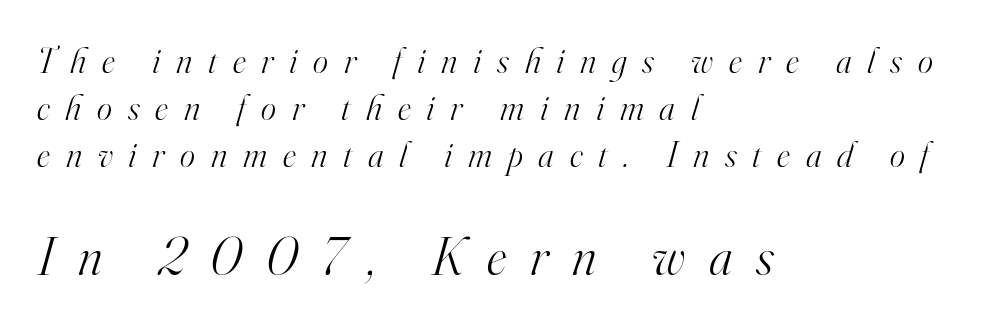
{"serif": "yes", "italic": "yes", "lean": "right", "slant_degrees": 16, "bold": "no", "weight": "light", "width": "normal", "stroke_contrast": "high", "x_height": "small", "monospaced": "no", "underline": "no", "align": "left", "line_spacing": "normal", "line_spacing_ratio": 1.31, "letter_spacing": "wide", "letter_spacing_em": 0.44, "larger_block": "second", "size_ratio": 1.5, "glyph_px": 54}
